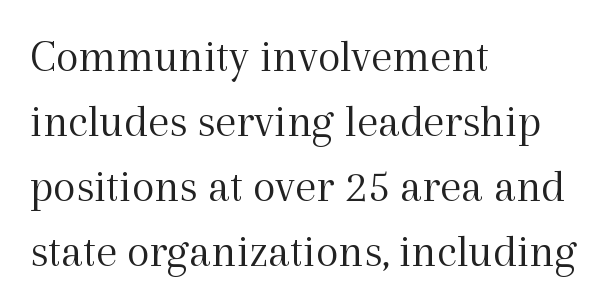
The typography opts for an upright posture over an oblique one. Each new line begins a customary step beneath the previous one. Teacher's note: observe the even left margin — that is flush-left alignment. Each letter's strokes conclude with small projecting serifs. The letters advance in unequal steps, a hallmark of proportional type.
